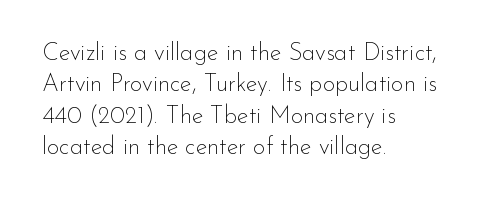
Q: Is the text bold? A: No.
Q: Is the text italic (slanted)? A: No, it is upright.
Q: Is the text underlined? A: No.
Q: How is the paragraph aligned? A: Left-aligned.
Q: Is the spacing between letters normal or unusually wide? A: Normal.
Q: Is the spacing between lines tight, normal or loose? A: Normal.
